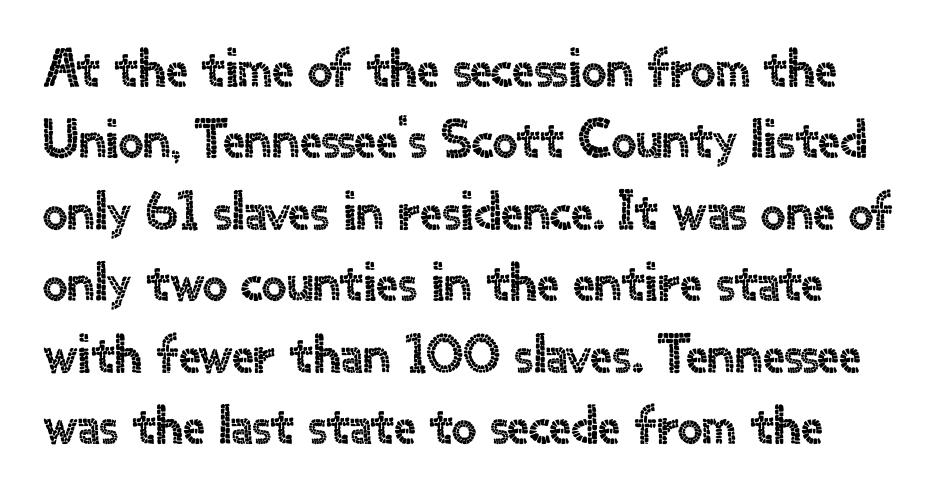
Q: Is the text italic (slanted)? A: No, it is upright.
Q: Is the typeface a serif or a sans-serif typeface? A: Sans-serif.
Q: Is the text underlined? A: No.
Q: Is the spacing between letters normal or unusually wide? A: Normal.
Q: Is the spacing between lines tight, normal or loose? A: Normal.
Q: Width (condensed, normal, or wide)? A: Normal.
Q: x-height? A: Small.
Q: Monospaced? A: No.
